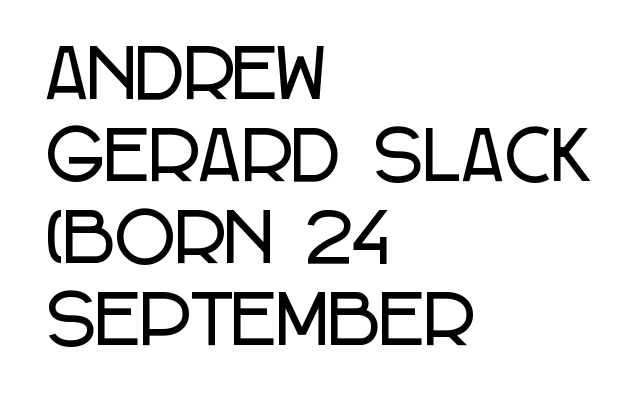
{"serif": "no", "italic": "no", "width": "condensed", "stroke_contrast": "low", "x_height": "large", "monospaced": "no", "underline": "no", "align": "left", "line_spacing_ratio": 1.24, "letter_spacing": "normal", "letter_spacing_em": 0.0, "glyph_px": 66}
